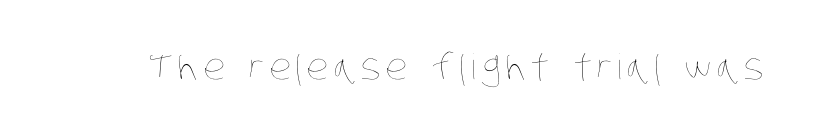
Varying glyph widths throughout — classic text-font behaviour. Is the stroke heavy? The answer is a plain regular-or-lighter. Descenders are the only things crossing below the line.
